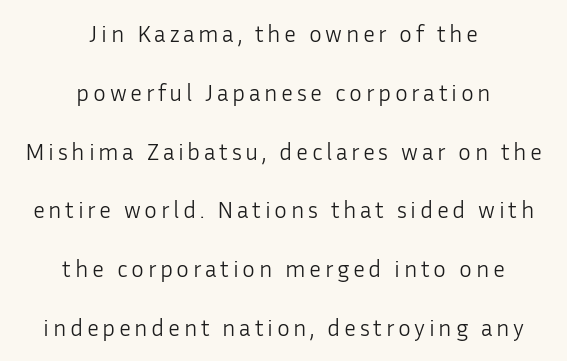
The image shows 24 px text type, upright; set centered, loose line spacing (2.45x), not underlined.
